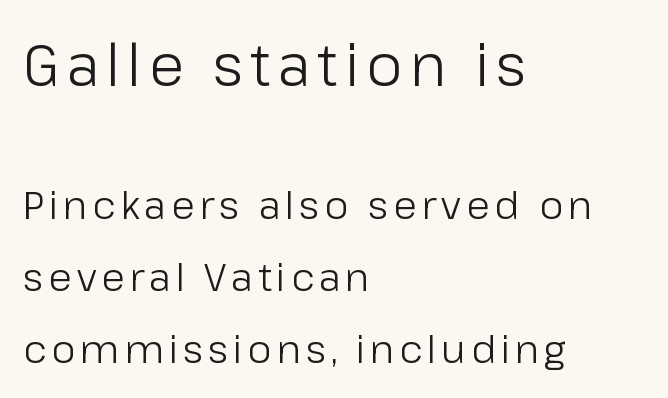
The space directly below the letters is spotless. You can tell from the bare stems that sans-serif type was used. This sample uses an upright cut, with every glyph sitting square on the baseline. Is the block centered? No — it sits flush against the left margin.
